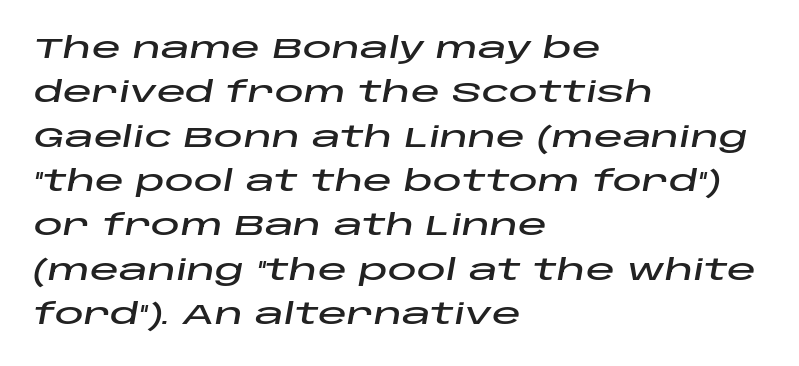
{"italic": "yes", "lean": "right", "slant_degrees": 10, "width": "wide", "stroke_contrast": "low", "x_height": "large", "monospaced": "no", "underline": "no", "align": "left", "line_spacing": "normal", "line_spacing_ratio": 1.53, "letter_spacing": "normal", "letter_spacing_em": 0.0, "glyph_px": 29}
